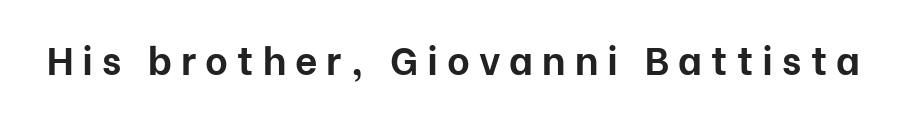
The face used here is rendered with a markedly widened letterfit. This sample uses an upright cut, with every glyph sitting square on the baseline. Weight check: bold — yes, fully. Words float on clear page, feet unadorned.
